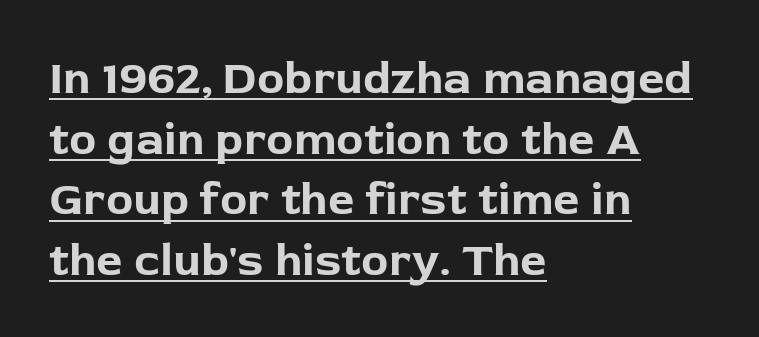
Every word sits above its own underline. It's the straight-up-and-down kind of type. The lines sit at an ordinary, default distance from one another. Layout note: lines flush left. The rendering uses natural spacing where letterforms have individual widths. Strokes here are thick enough to call this a true bold.
